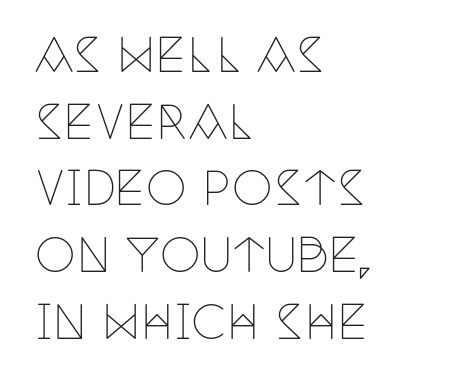
A typesetter would mark this as roman, not italic. The foot of each line stays bare and open. A typesetter would call this zero additional tracking. Each new line begins a customary step beneath the previous one.
